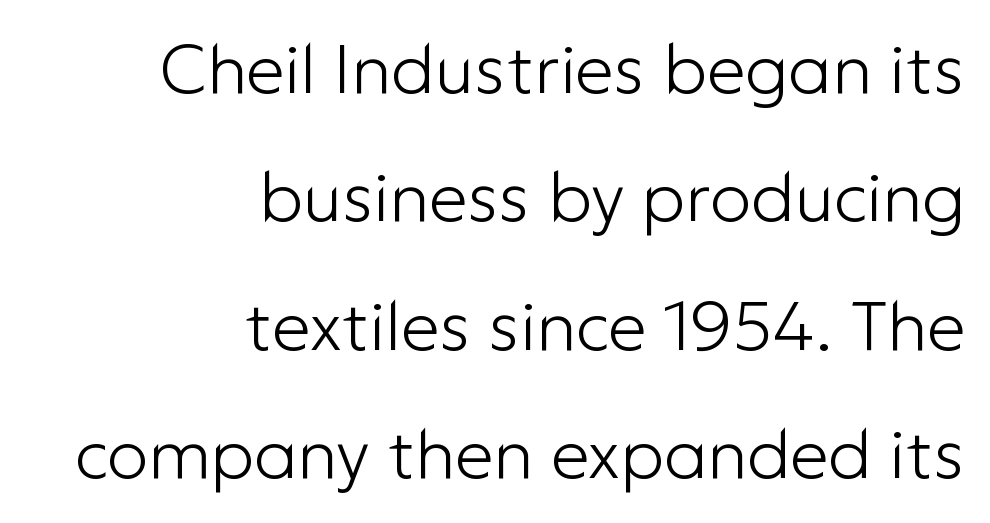
The image shows 69 px light sans-serif type, upright; set right-aligned, line spacing 1.86x, normal letter spacing, not underlined; low stroke contrast and a medium x-height.
